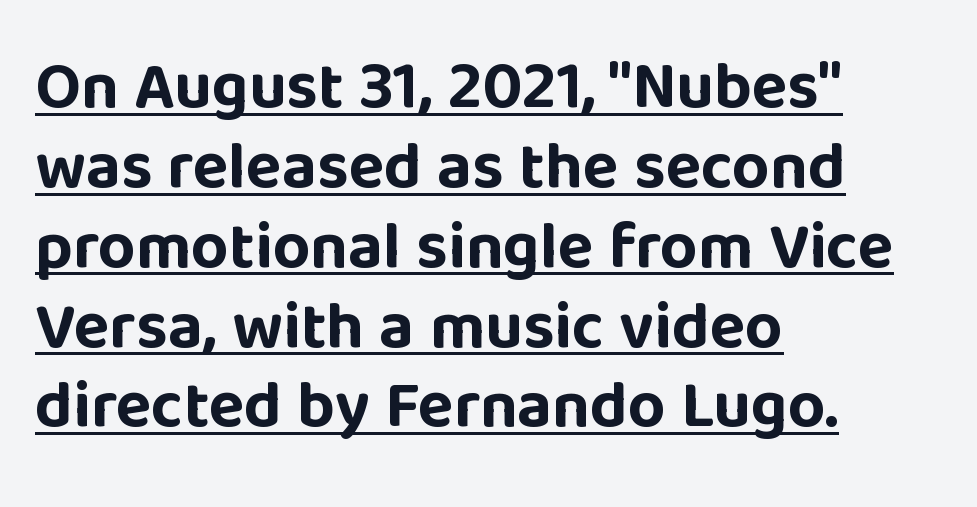
The image shows 66 px bold sans-serif type, upright; set left-aligned, line spacing 1.21x, normal letter spacing, underlined; low stroke contrast and a large x-height.
